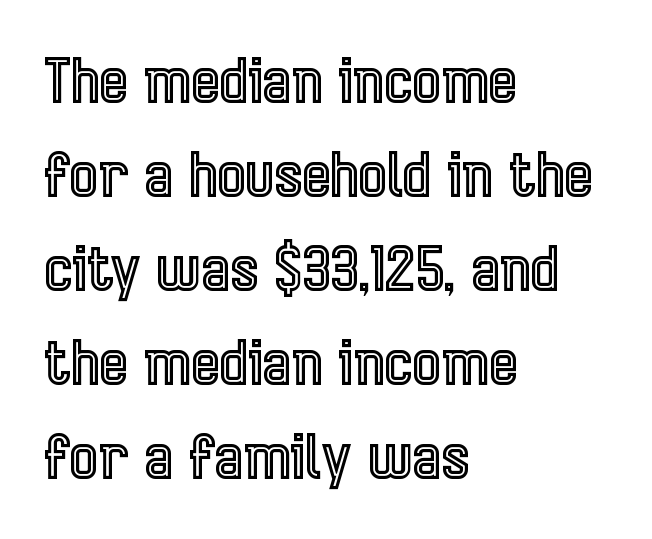
{"italic": "no", "width": "condensed", "x_height": "medium", "monospaced": "no", "underline": "no", "align": "left", "line_spacing": "normal", "line_spacing_ratio": 1.54, "letter_spacing": "normal", "letter_spacing_em": 0.0, "glyph_px": 61}
